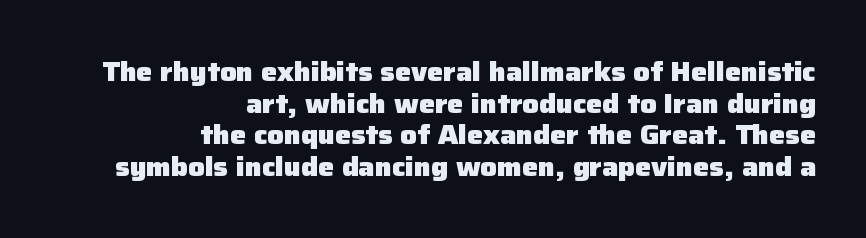
Q: Is the text bold? A: Yes.
Q: Is the text italic (slanted)? A: No, it is upright.
Q: Is the text underlined? A: No.
Q: How is the paragraph aligned? A: Right-aligned.
Q: Is the spacing between letters normal or unusually wide? A: Normal.
